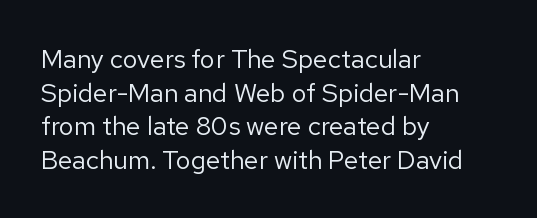
The image shows 26 px text type, upright; set left-aligned, normal line spacing (1.29x), normal letter spacing, not underlined.
